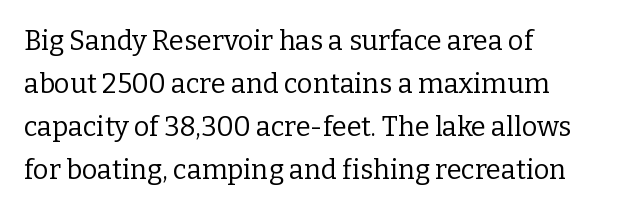
{"italic": "no", "bold": "no", "underline": "no", "align": "left", "line_spacing": "normal", "line_spacing_ratio": 1.59, "letter_spacing": "normal", "letter_spacing_em": 0.0, "glyph_px": 27}
